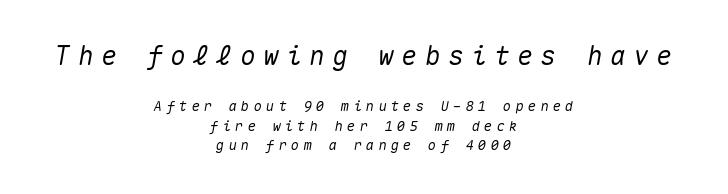
The lines are quadded center. Italic: yes, the glyphs are oblique. Underline: absent. The horizontal fit of the characters is loose and conspicuously gappy. The earlier block is typeset at a bigger size than the later block. The space between consecutive lines is moderate.
